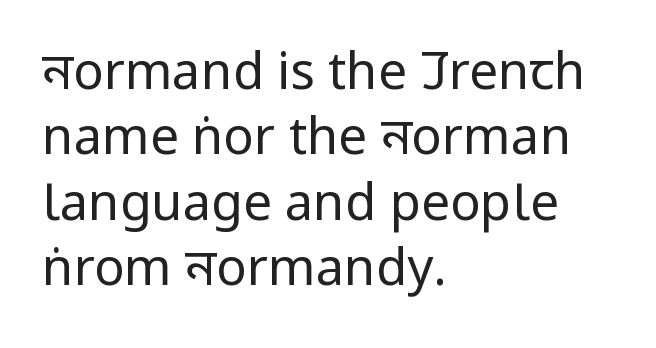
{"serif": "no", "italic": "no", "bold": "no", "weight": "regular", "width": "condensed", "stroke_contrast": "low", "x_height": "large", "monospaced": "no", "underline": "no", "align": "left", "line_spacing": "normal", "line_spacing_ratio": 1.28, "letter_spacing": "normal", "letter_spacing_em": 0.0, "glyph_px": 51}
